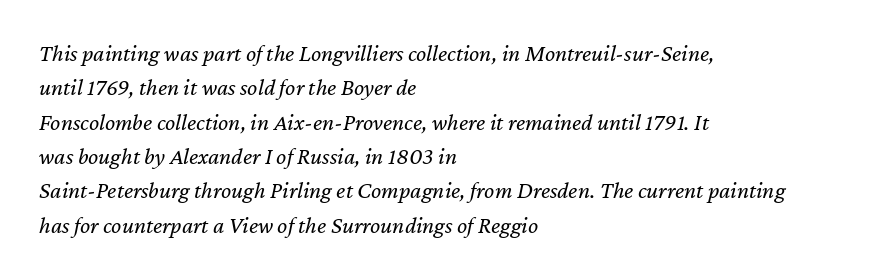
A light-to-regular cut is what we see here. Look at the tracking — it's just the regular setting, nothing added. Is there much room between lines? A standard amount, neither cramped nor airy. These lines were composed using italics.
